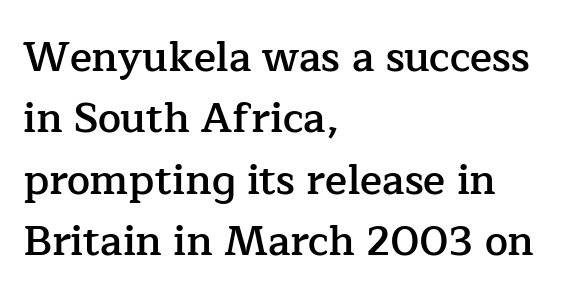
{"serif": "yes", "italic": "no", "bold": "semi", "weight": "semibold", "width": "normal", "stroke_contrast": "low", "x_height": "medium", "monospaced": "no", "underline": "no", "align": "left", "line_spacing": "normal", "line_spacing_ratio": 1.5, "letter_spacing": "normal", "letter_spacing_em": 0.0, "glyph_px": 41}
